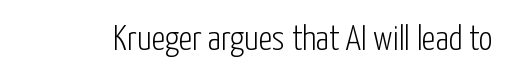
Q: Is the text bold? A: No.
Q: Is the text italic (slanted)? A: No, it is upright.
Q: Is the typeface a serif or a sans-serif typeface? A: Sans-serif.
Q: Is the text underlined? A: No.
Q: Is the spacing between letters normal or unusually wide? A: Normal.
Q: Width (condensed, normal, or wide)? A: Condensed.
Q: Stroke contrast? A: Low.
Q: x-height? A: Medium.
Q: Monospaced? A: No.
